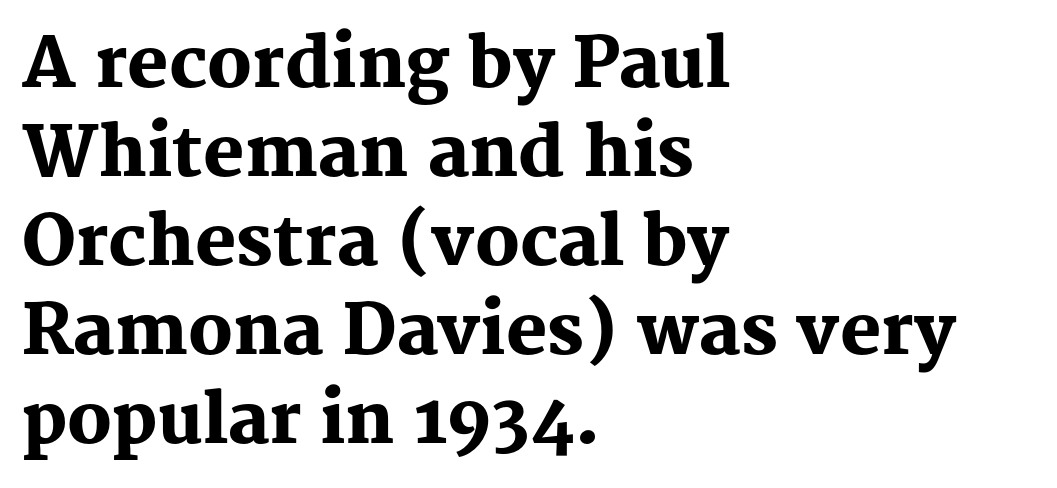
{"serif": "yes", "italic": "no", "bold": "yes", "weight": "heavy", "width": "normal", "stroke_contrast": "medium", "x_height": "medium", "monospaced": "no", "underline": "no", "align": "left", "line_spacing": "normal", "line_spacing_ratio": 1.29, "letter_spacing": "normal", "letter_spacing_em": 0.0, "glyph_px": 69}
